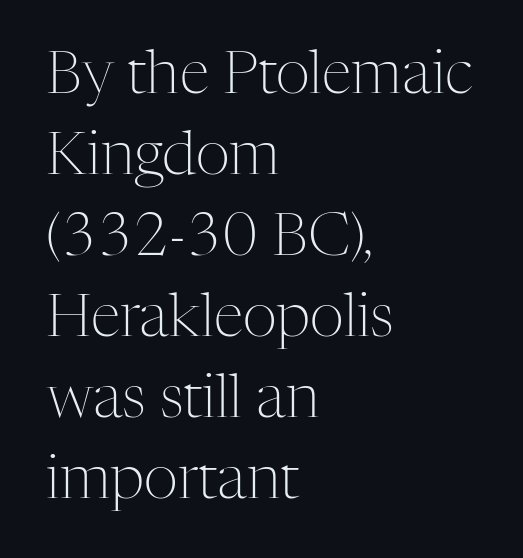
The image shows 60 px light serif type, upright; set left-aligned, normal line spacing (1.35x), normal letter spacing, not underlined; medium stroke contrast and a medium x-height.
